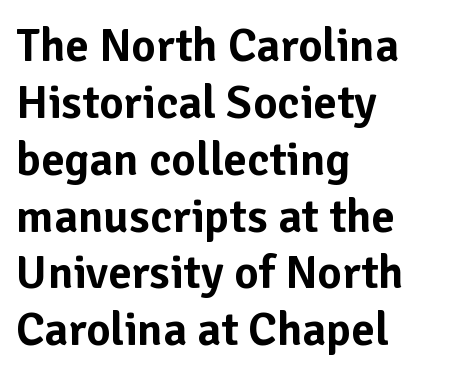
{"serif": "no", "italic": "no", "width": "normal", "stroke_contrast": "low", "x_height": "medium", "monospaced": "no", "underline": "no", "align": "left", "line_spacing_ratio": 1.21, "letter_spacing": "normal", "letter_spacing_em": 0.0, "glyph_px": 47}
